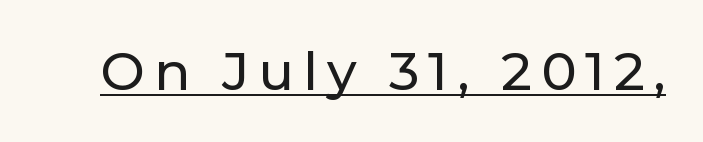
{"serif": "no", "italic": "no", "width": "normal", "stroke_contrast": "low", "x_height": "medium", "monospaced": "no", "underline": "yes", "glyph_px": 53}
